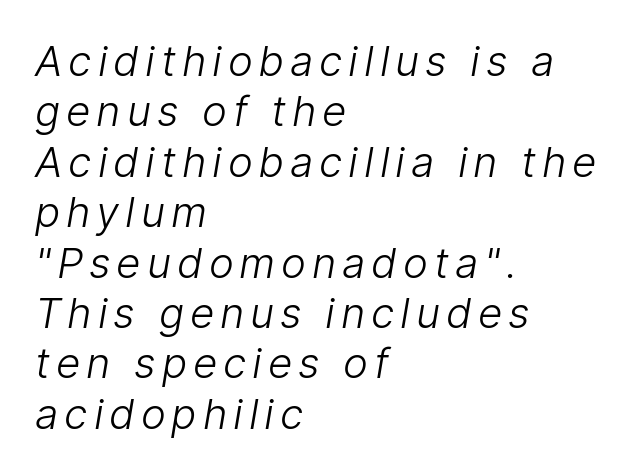
Left-aligned paragraph, ragged on the right. Classification — sans serif. Heft: none added — not bold. Varying glyph widths throughout — classic text-font behaviour. Clear beneath every line of the passage.
